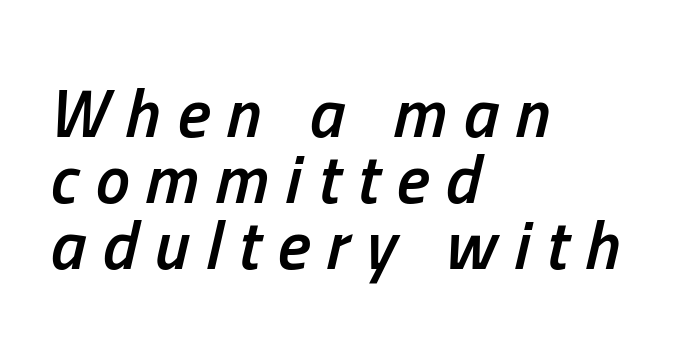
Q: Is the text bold? A: Semi-bold.
Q: Is the text italic (slanted)? A: Yes, it leans right by about 13 degrees.
Q: Is the text underlined? A: No.
Q: How is the paragraph aligned? A: Left-aligned.
Q: Is the spacing between letters normal or unusually wide? A: Unusually wide.
Q: Is the spacing between lines tight, normal or loose? A: Tight.
Q: Width (condensed, normal, or wide)? A: Condensed.
Q: Stroke contrast? A: Low.
Q: x-height? A: Medium.
Q: Monospaced? A: No.
